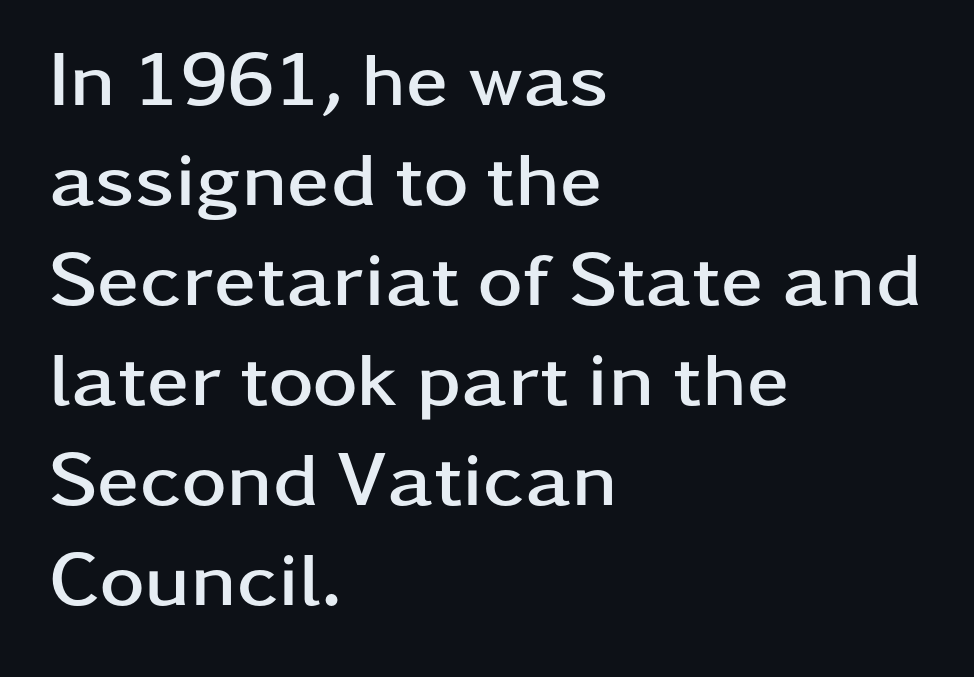
The vertical gap from one line to the next is medium. Characters follow at the spacing the type designer built in. Italic? Not at all — the glyphs are vertical. You can tell from the bare stems that sans-serif type was used. Notice how thick the strokes are: this is what a full bold looks like. Spacing verdict: proportional, widths tailored to each character.
